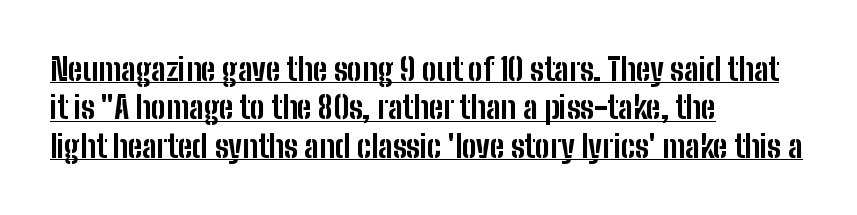
Tracking here is standard; glyphs follow each other at the usual distance. Like a heading marked for emphasis, these lines bear an underscore. Layout note: lines flush left. Heavy, bold letterforms. Type style note: lacks serifs.
